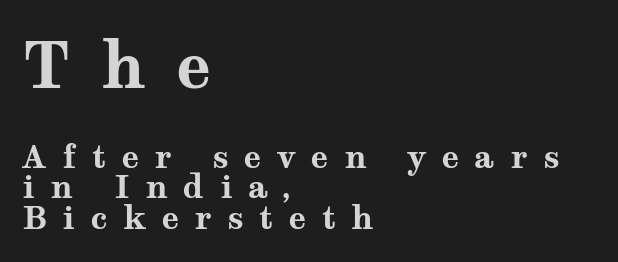
The image shows 64 px bold, wide serif type, upright; set left-aligned, tight line spacing (0.96x), unusually wide letter spacing (+0.48 em), not underlined; the first (top) block is 2.0x larger; medium stroke contrast and a medium x-height.
